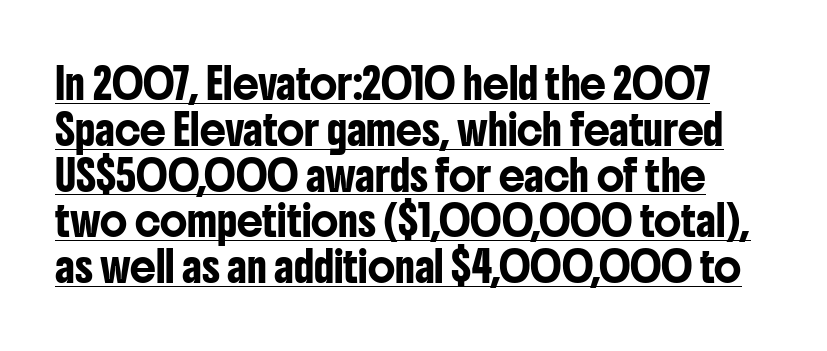
Q: Is the text italic (slanted)? A: No, it is upright.
Q: Is the typeface a serif or a sans-serif typeface? A: Sans-serif.
Q: Is the text underlined? A: Yes.
Q: Is the spacing between letters normal or unusually wide? A: Normal.
Q: Is the spacing between lines tight, normal or loose? A: Normal.
Q: Width (condensed, normal, or wide)? A: Condensed.
Q: Stroke contrast? A: Low.
Q: x-height? A: Medium.
Q: Monospaced? A: No.
